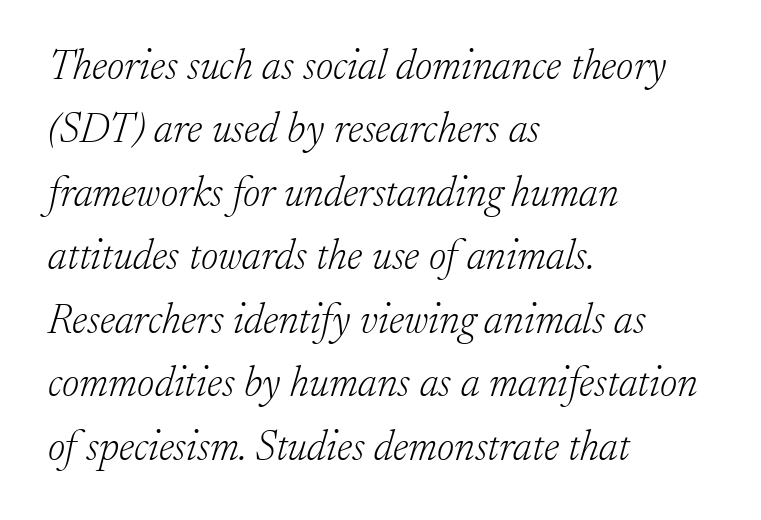
Q: Is the text bold? A: No.
Q: Is the text italic (slanted)? A: Yes, it leans right by about 17 degrees.
Q: Is the typeface a serif or a sans-serif typeface? A: Serif.
Q: Is the text underlined? A: No.
Q: How is the paragraph aligned? A: Left-aligned.
Q: Is the spacing between letters normal or unusually wide? A: Normal.
Q: Is the spacing between lines tight, normal or loose? A: Normal.
Q: Width (condensed, normal, or wide)? A: Normal.
Q: Stroke contrast? A: Low.
Q: x-height? A: Small.
Q: Monospaced? A: No.
